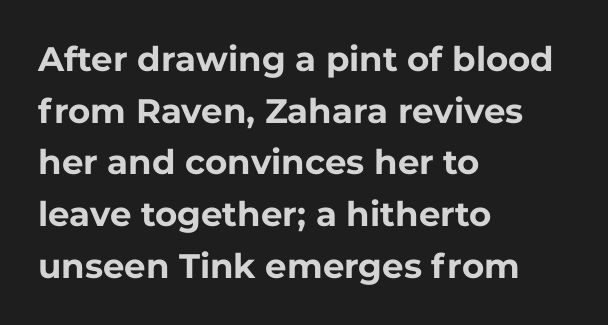
Vertical strokes here are truly vertical. The space beneath each line is pristine and unruled. Leading matches the norm, producing a regular column. The compositor pushed each line to the left boundary.
